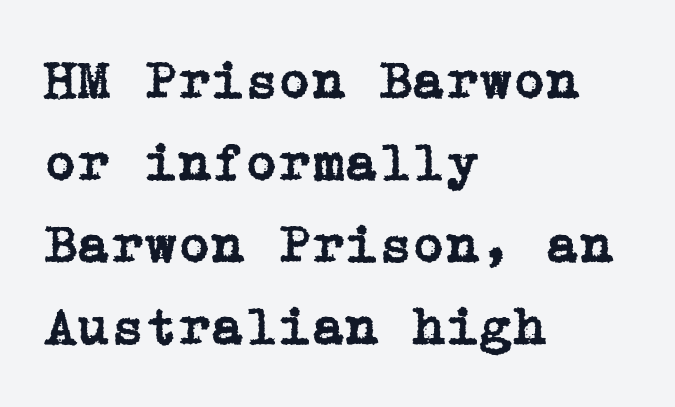
{"serif": "yes", "italic": "no", "width": "normal", "stroke_contrast": "low", "x_height": "medium", "underline": "no", "align": "left", "line_spacing": "normal", "line_spacing_ratio": 1.52, "letter_spacing": "normal", "letter_spacing_em": 0.0, "glyph_px": 54}
